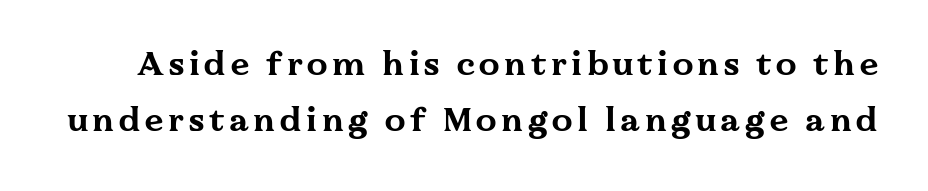
Typographic density is high because the face is bold. Letters rest on an invisible, unmarked baseline. Examine the stroke ends and you'll spot serifs. No italicization has been applied; the sample stays upright.
